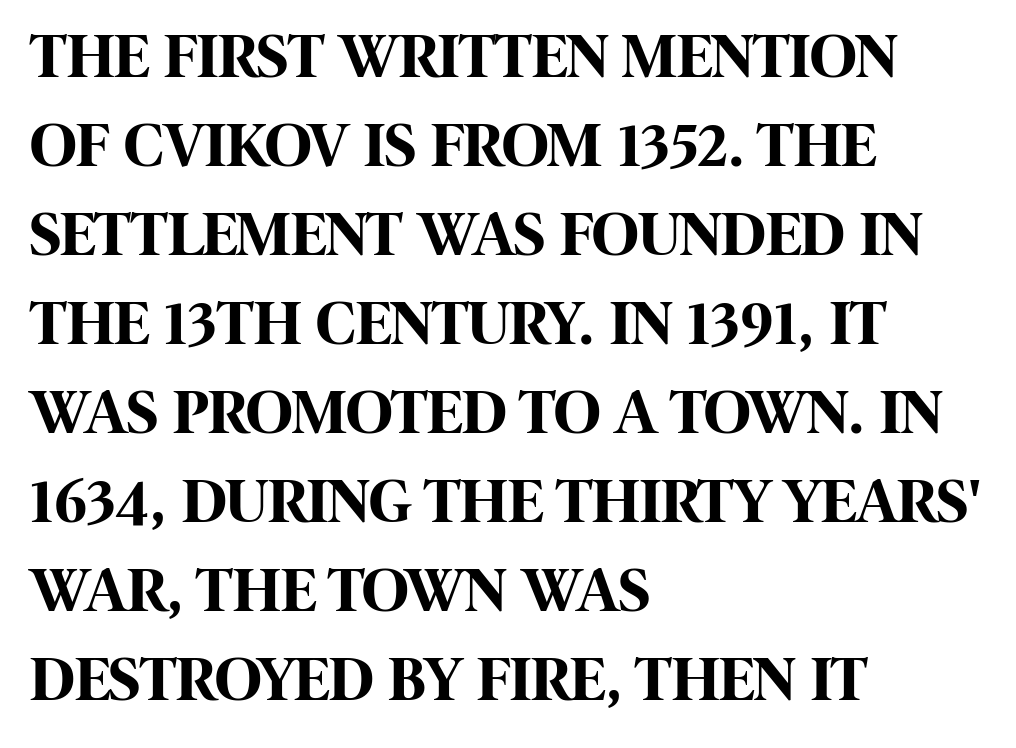
Typesetter's note: full bold, strokes at maximum text heaviness. Is there any slant? The stems are plumb. A bare baseline throughout the passage. All the whitespace from short lines collects on the right.
